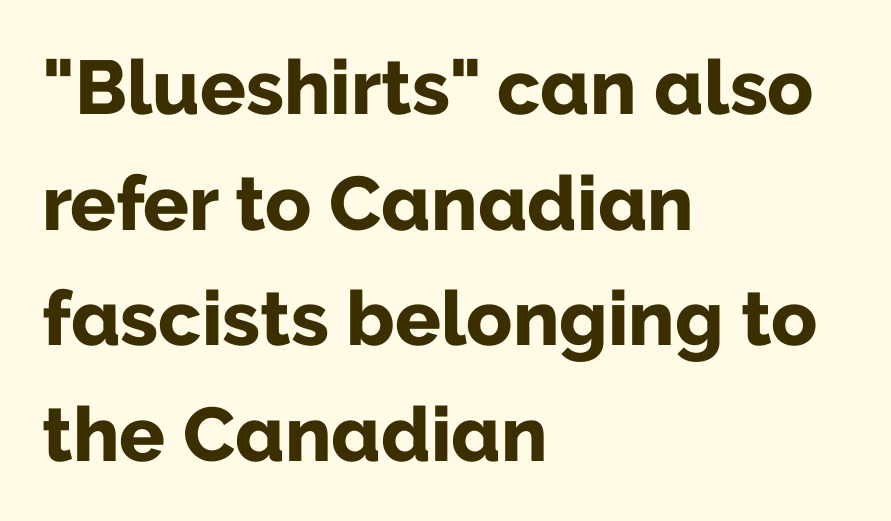
No word sits above an underline. The tracking reads as untouched default to a designer's eye. Left-aligned paragraph, ragged on the right. A typesetter would call this proportional, since set widths differ per character. Weight check: bold — yes, fully.
